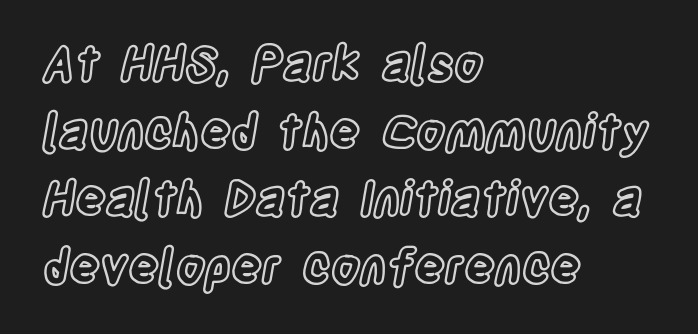
The rendering uses a moderate line-height, typical for paragraphs. This sample is left-justified, so line endings fall wherever the words run out. The area under the type is left untouched. Each letter keeps its own natural width here, so spacing adapts to shape. The face used here is rendered with its standard letterfit.
